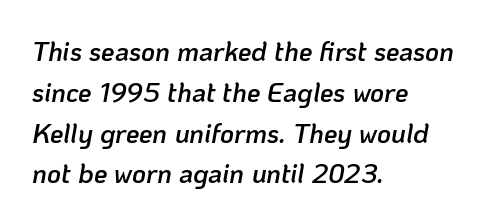
The image shows 27 px text type, italic (leaning right); set left-aligned, normal line spacing (1.51x), normal letter spacing, not underlined.
